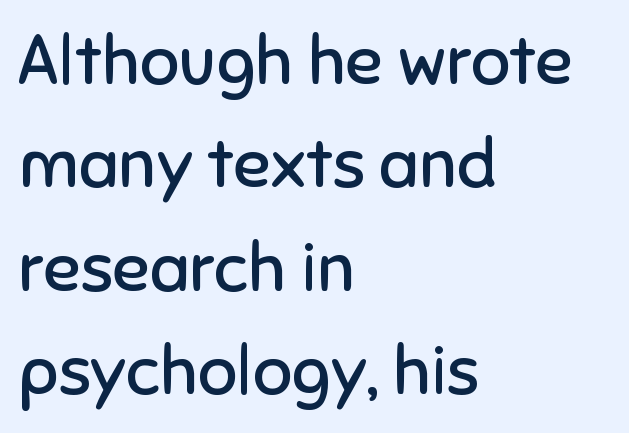
The baseline area is clear. Leading: standard. Teacher's note: observe the even left margin — that is flush-left alignment. The passage shown is typed in a proportional face where columns would drift. Words appear dense and cohesive because spacing is normal. Summary of weight: not heavy and not bold.
